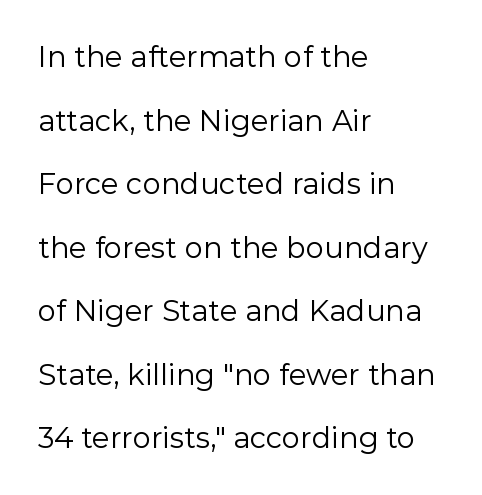
The image shows 29 px regular-weight sans-serif type, upright; set left-aligned, loose line spacing (2.19x), normal letter spacing, not underlined; low stroke contrast and a medium x-height.
